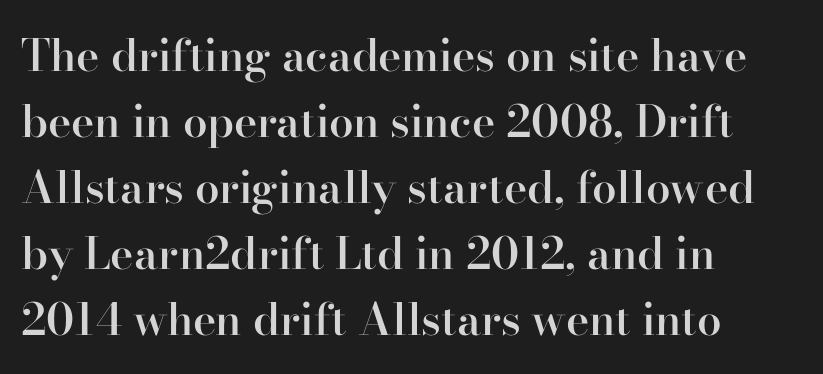
Q: Is the text bold? A: Semi-bold.
Q: Is the text italic (slanted)? A: No, it is upright.
Q: Is the typeface a serif or a sans-serif typeface? A: Serif.
Q: Is the text underlined? A: No.
Q: How is the paragraph aligned? A: Left-aligned.
Q: Is the spacing between letters normal or unusually wide? A: Normal.
Q: Is the spacing between lines tight, normal or loose? A: Normal.
Q: Width (condensed, normal, or wide)? A: Normal.
Q: Stroke contrast? A: High.
Q: x-height? A: Small.
Q: Monospaced? A: No.
